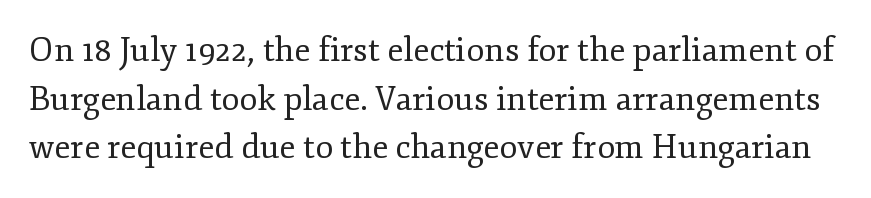
The image shows 33 px regular-weight serif type, upright; set normal line spacing (1.47x), normal letter spacing, not underlined; low stroke contrast and a small x-height.
